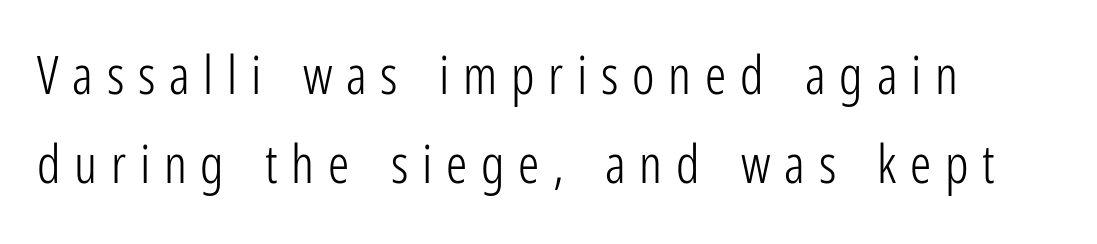
{"serif": "no", "italic": "no", "bold": "no", "weight": "light", "width": "condensed", "stroke_contrast": "low", "x_height": "medium", "monospaced": "no", "underline": "no", "line_spacing": "normal", "line_spacing_ratio": 1.67, "letter_spacing": "wide", "letter_spacing_em": 0.26, "glyph_px": 53}
